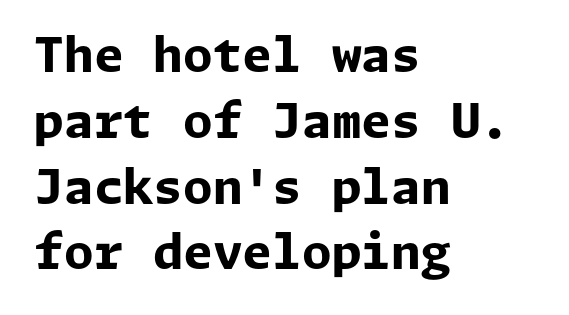
{"serif": "no", "italic": "no", "bold": "yes", "weight": "bold", "width": "normal", "stroke_contrast": "low", "x_height": "medium", "underline": "no", "align": "left", "line_spacing": "normal", "line_spacing_ratio": 1.37, "letter_spacing": "normal", "letter_spacing_em": 0.0, "glyph_px": 48}
